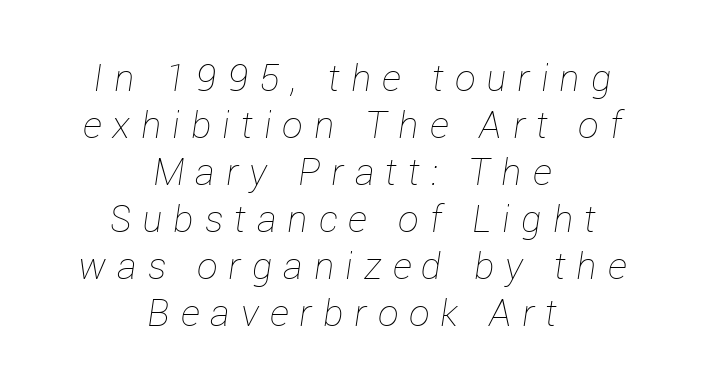
Q: Is the text bold? A: No.
Q: Is the text italic (slanted)? A: Yes, it leans right by about 12 degrees.
Q: Is the text underlined? A: No.
Q: How is the paragraph aligned? A: Centered.
Q: Is the spacing between letters normal or unusually wide? A: Unusually wide.
Q: Is the spacing between lines tight, normal or loose? A: Normal.
Q: Width (condensed, normal, or wide)? A: Normal.
Q: Stroke contrast? A: Low.
Q: x-height? A: Medium.
Q: Monospaced? A: No.
